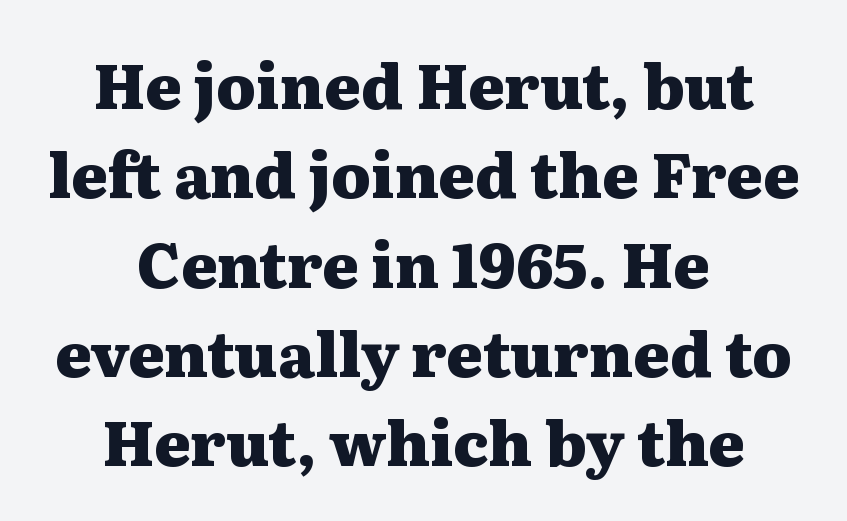
The image shows 62 px heavy, wide serif type, upright; set centered, normal line spacing (1.44x), normal letter spacing, not underlined; medium stroke contrast and a medium x-height.
